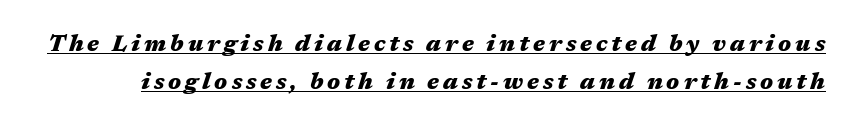
Is there an underline? Yes — a line sits under the letters. Does the lettering tilt? It does — this is italic. Regarding leading, the lines here are spaced in the standard way. Strong, thick strokes mark this as bold type.
